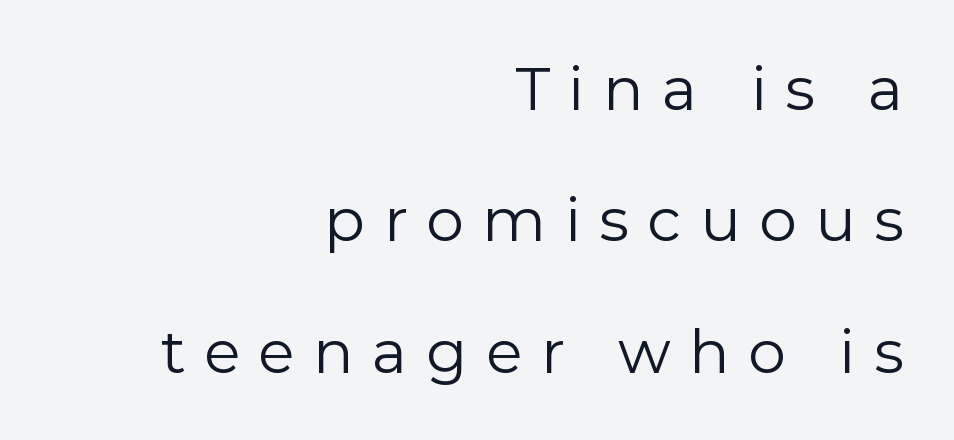
Unbolded letterforms with no extra heft. A roman cut, with each character standing at attention. The gaps between neighbouring characters are conspicuously large. Beneath every word, the page is bare.
